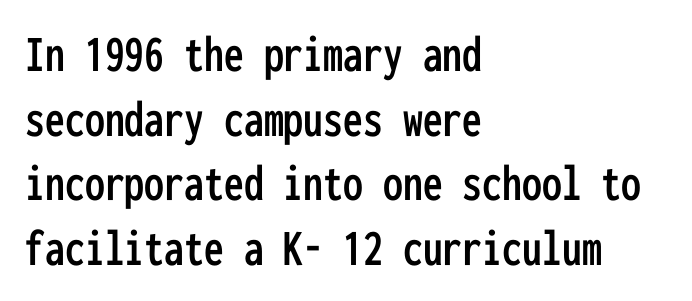
The paragraph has a hard left edge and a soft right edge. Lines of text with bare space underneath. Observe the ordinary spacing: letters are neighbours, not strangers. This is the regular roman posture of the typeface. The rendering uses typewriter-style spacing with identical character cells. Letterform terminals end flat and unadorned throughout the passage.
